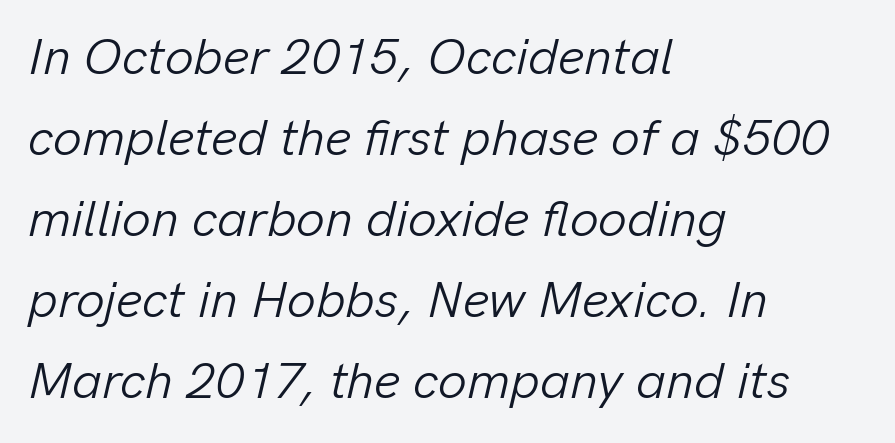
Q: Is the text bold? A: No.
Q: Is the text italic (slanted)? A: Yes, it leans right by about 13 degrees.
Q: Is the text underlined? A: No.
Q: How is the paragraph aligned? A: Left-aligned.
Q: Is the spacing between letters normal or unusually wide? A: Normal.
Q: Is the spacing between lines tight, normal or loose? A: Normal.
Q: Width (condensed, normal, or wide)? A: Normal.
Q: Stroke contrast? A: Low.
Q: x-height? A: Medium.
Q: Monospaced? A: No.
